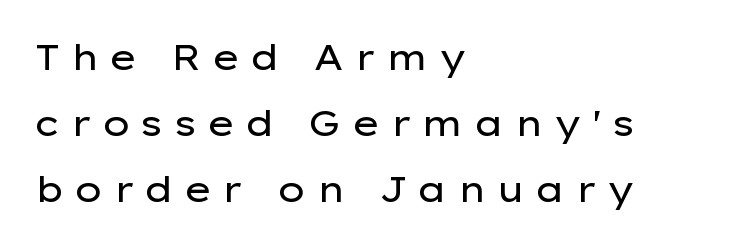
No italicization has been applied; the sample stays upright. These lines stack with their left ends in a neat column. Note the varied advance widths — an 'i' is clearly narrower than an 'm'. Display-style spreading of the glyphs; the letterfit is very open. Unlike a traditional serif, this face leaves its strokes unadorned. The letterforms sit at book weight or below.
